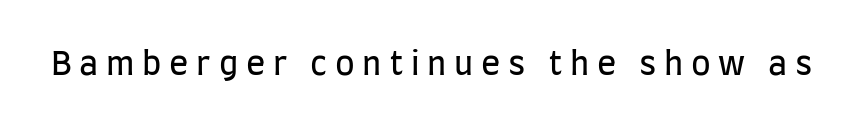
{"serif": "no", "italic": "no", "bold": "no", "weight": "regular", "width": "condensed", "stroke_contrast": "low", "x_height": "large", "monospaced": "no", "underline": "no", "letter_spacing": "wide", "letter_spacing_em": 0.24, "glyph_px": 32}
